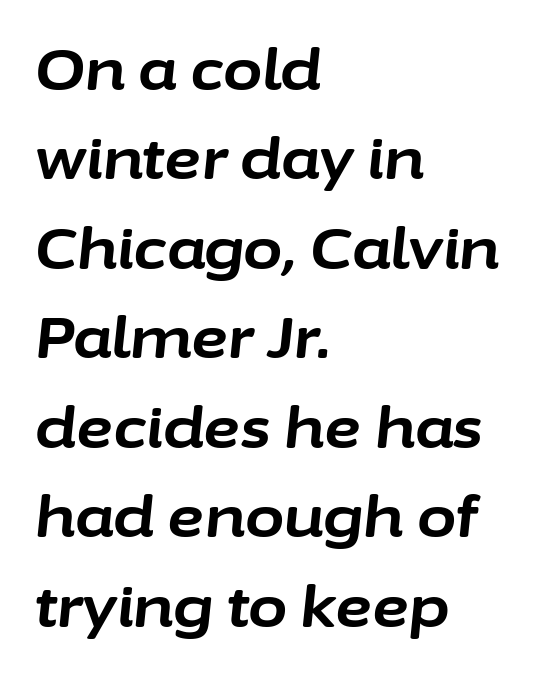
{"italic": "yes", "lean": "right", "slant_degrees": 6, "bold": "yes", "weight": "bold", "width": "normal", "stroke_contrast": "low", "x_height": "medium", "monospaced": "no", "underline": "no", "align": "left", "line_spacing": "normal", "line_spacing_ratio": 1.57, "letter_spacing": "normal", "letter_spacing_em": 0.0, "glyph_px": 57}
